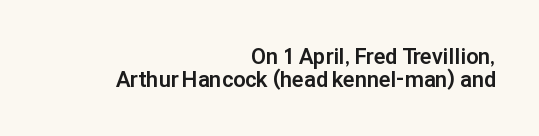
The image shows 22 px bold type, upright; set right-aligned, tight line spacing (1.05x), normal letter spacing, not underlined.
